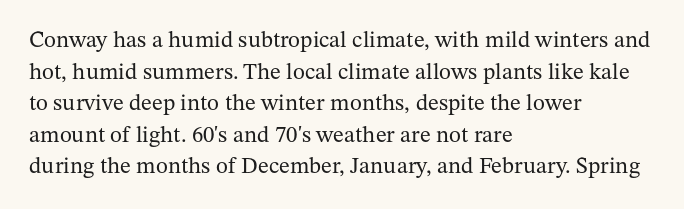
The strokes are not fattened; the text isn't bold. Beneath every word, the page is bare. Every row of glyphs begins at an identical x-position on the left. In terms of posture, this sample is upright.
